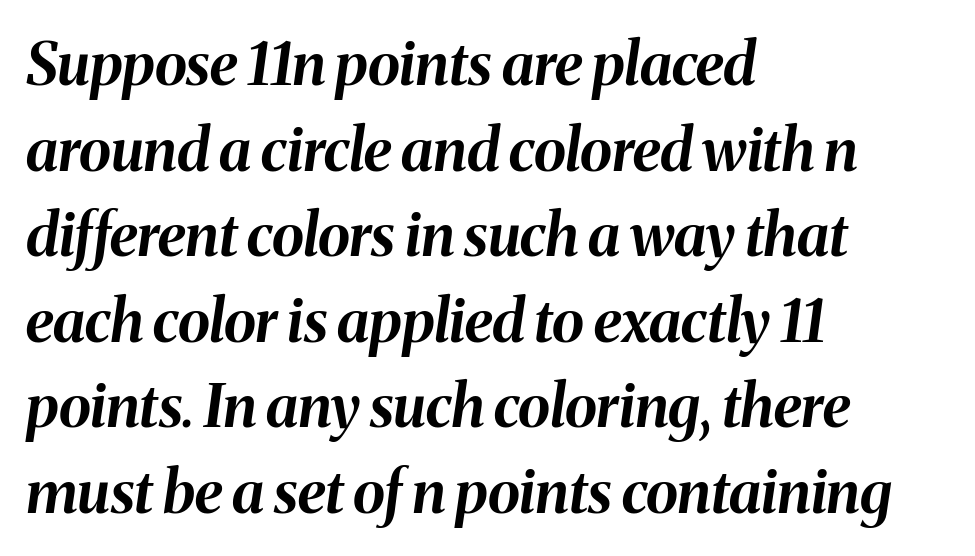
The image shows 59 px bold type, italic (leaning right); set left-aligned, normal line spacing (1.45x), normal letter spacing, not underlined; medium stroke contrast and a medium x-height.
